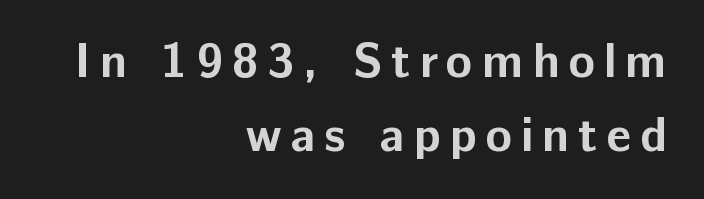
The face used here is proportionally spaced, like ordinary book or web type. Compared with a flush-left layout, this one pins lines to the opposite, right side. Check under the words: just untouched page. Typographically, this falls in the sans-serif category.
